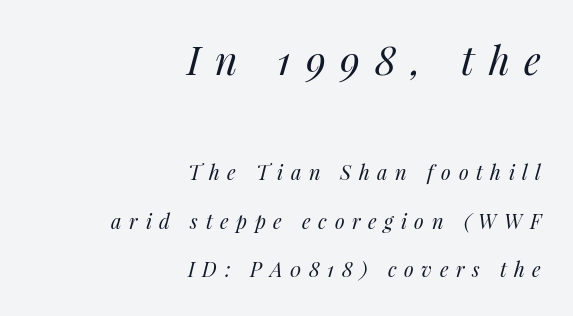
A flush-right, rag-left setting is used for this passage. Size hierarchy here favors the leading block over the trailing one. Someone cranked the tracking dial way up on this one. You can tell it's italic because the verticals aren't actually vertical. Character widths vary here, with narrow letters taking less room than wide ones.
